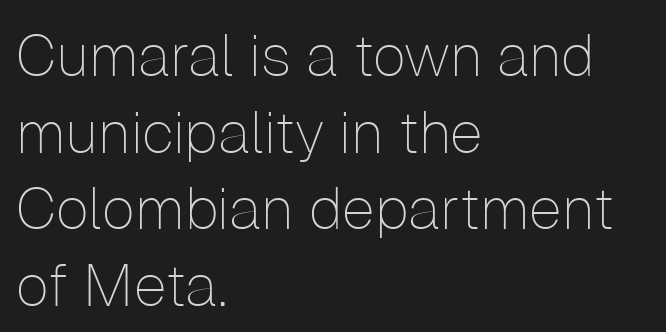
Q: Is the text bold? A: No.
Q: Is the text italic (slanted)? A: No, it is upright.
Q: Is the typeface a serif or a sans-serif typeface? A: Sans-serif.
Q: Is the text underlined? A: No.
Q: How is the paragraph aligned? A: Left-aligned.
Q: Is the spacing between letters normal or unusually wide? A: Normal.
Q: Is the spacing between lines tight, normal or loose? A: Normal.
Q: Width (condensed, normal, or wide)? A: Normal.
Q: Stroke contrast? A: Low.
Q: x-height? A: Medium.
Q: Monospaced? A: No.
